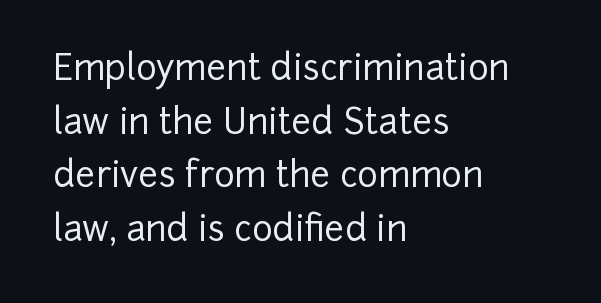
The image shows 35 px sans-serif type, upright; set left-aligned, normal line spacing (1.53x), normal letter spacing, not underlined; low stroke contrast and a medium x-height.
